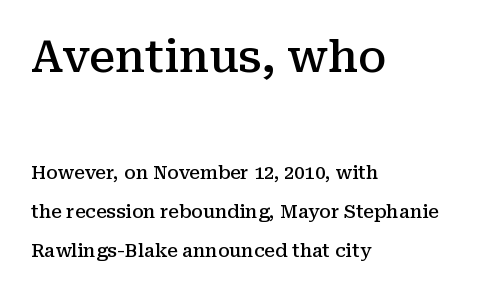
The image shows 44 px semibold serif type, upright; set left-aligned, loose line spacing (2.17x), normal letter spacing, not underlined; the first (top) block is 2.44x larger; medium stroke contrast and a medium x-height.
